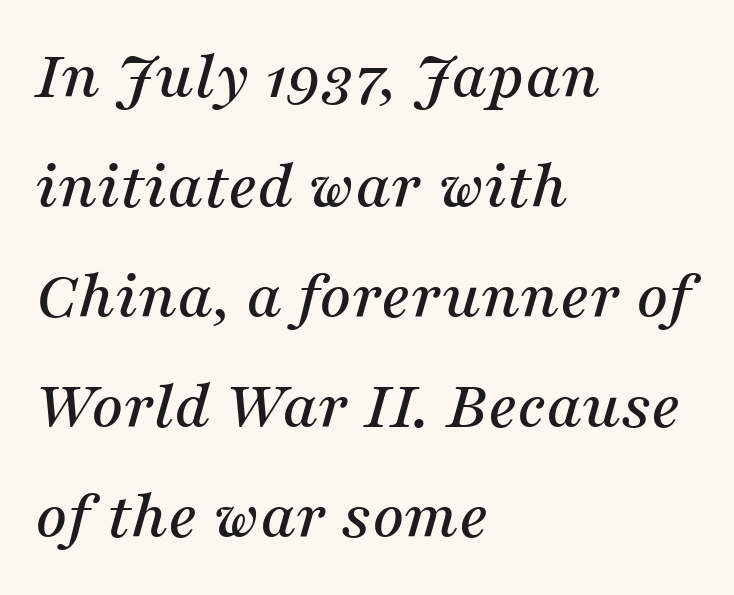
The image shows 70 px serif type, italic (leaning right); set left-aligned, normal line spacing (1.57x), normal letter spacing, not underlined; medium stroke contrast and a medium x-height.
